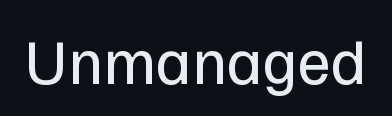
The image shows 65 px regular-weight sans-serif type, upright; set normal letter spacing, not underlined; low stroke contrast and a medium x-height.
